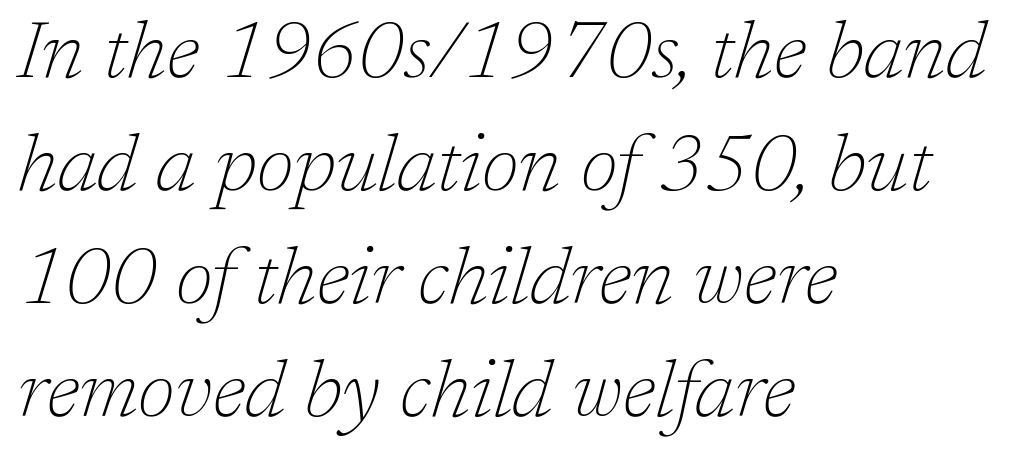
Q: Is the text bold? A: No.
Q: Is the text italic (slanted)? A: Yes, it leans right by about 17 degrees.
Q: Is the typeface a serif or a sans-serif typeface? A: Serif.
Q: Is the text underlined? A: No.
Q: How is the paragraph aligned? A: Left-aligned.
Q: Is the spacing between letters normal or unusually wide? A: Normal.
Q: Is the spacing between lines tight, normal or loose? A: Normal.
Q: Width (condensed, normal, or wide)? A: Normal.
Q: Stroke contrast? A: Low.
Q: x-height? A: Medium.
Q: Monospaced? A: No.
